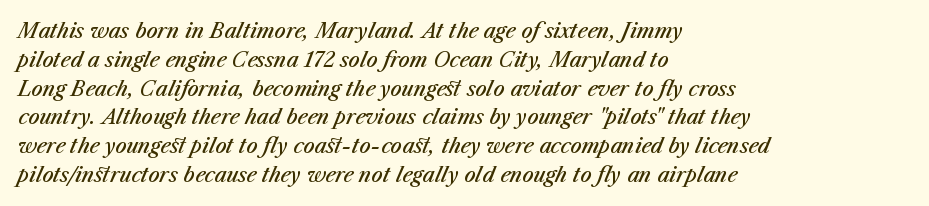
Q: Is the text bold? A: Semi-bold.
Q: Is the text italic (slanted)? A: Yes, it leans right by about 23 degrees.
Q: Is the text underlined? A: No.
Q: How is the paragraph aligned? A: Left-aligned.
Q: Is the spacing between letters normal or unusually wide? A: Normal.
Q: Is the spacing between lines tight, normal or loose? A: Normal.
